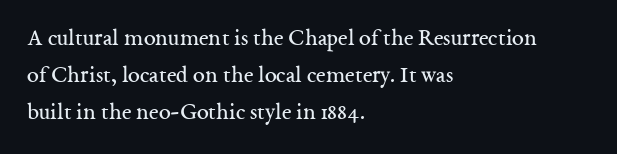
Q: Is the text bold? A: No.
Q: Is the text italic (slanted)? A: No, it is upright.
Q: Is the text underlined? A: No.
Q: How is the paragraph aligned? A: Left-aligned.
Q: Is the spacing between letters normal or unusually wide? A: Normal.
Q: Is the spacing between lines tight, normal or loose? A: Normal.
